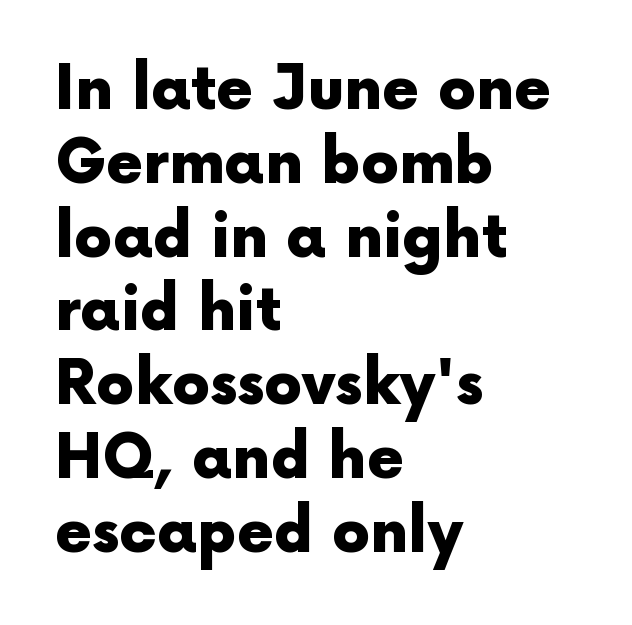
Unlike italic type, these characters show no tilt at all. These lines stack with their left ends in a neat column. Each letter keeps its own natural width here, so spacing adapts to shape. This sample uses plain, unmodified letter spacing. The typesetting leans heavy: a genuine bold.
